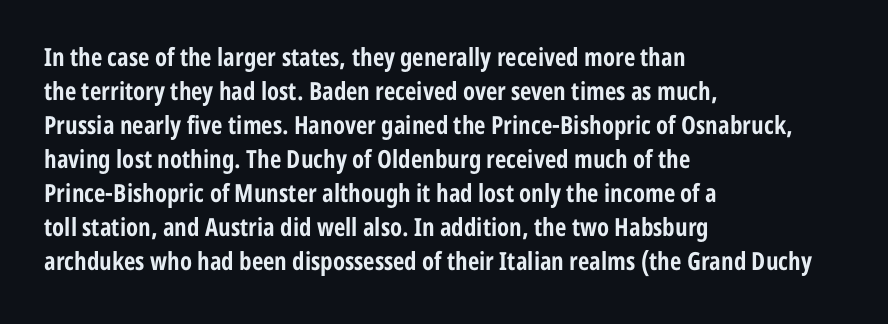
Just letters on the line, the space beneath them empty. No italicization has been applied; the sample stays upright. The rows are spaced the way most documents space them. The glyphs have the mass of a bold cut. Look at the tracking — it's just the regular setting, nothing added. Each line starts at the same left margin while the right side varies.
